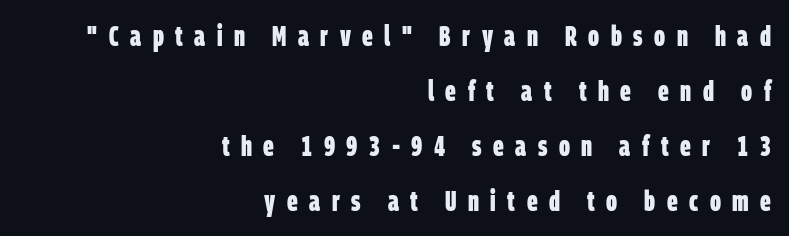
If you measured baseline to baseline, you'd find a long distance. The designer went with a sans here, leaving each stem footless. Notice how thick the strokes are: this is what a full bold looks like. Honestly, there is no underline to notice here at all. The line texture is sparse and dotted thanks to wide tracking. Right-aligned paragraph, ragged on the left.
